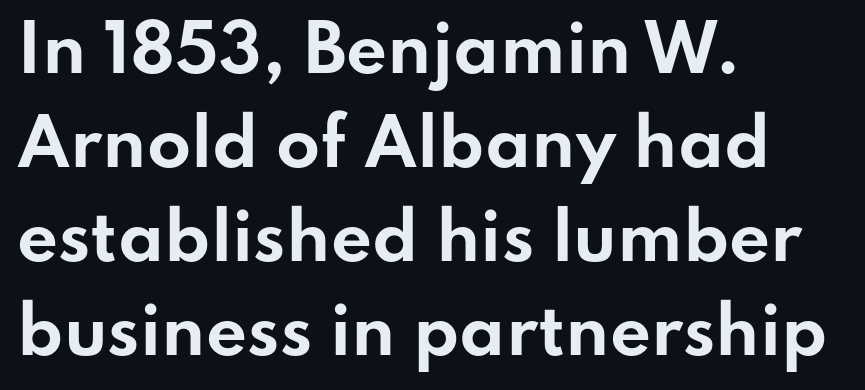
Q: Is the text bold? A: Yes.
Q: Is the text italic (slanted)? A: No, it is upright.
Q: Is the typeface a serif or a sans-serif typeface? A: Sans-serif.
Q: Is the text underlined? A: No.
Q: How is the paragraph aligned? A: Left-aligned.
Q: Is the spacing between letters normal or unusually wide? A: Normal.
Q: Is the spacing between lines tight, normal or loose? A: Normal.
Q: Width (condensed, normal, or wide)? A: Wide.
Q: Stroke contrast? A: Low.
Q: x-height? A: Small.
Q: Monospaced? A: No.
